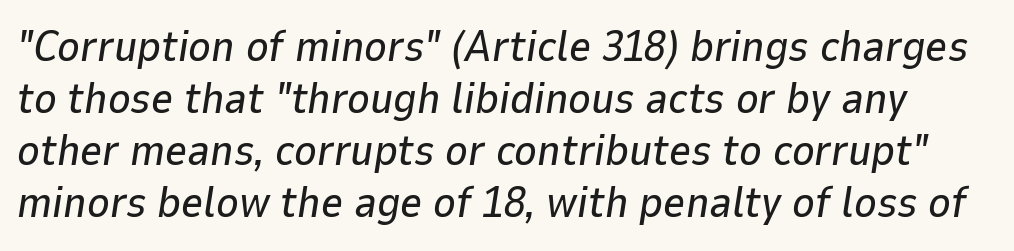
Q: Is the text italic (slanted)? A: Yes, it leans right by about 9 degrees.
Q: Is the text underlined? A: No.
Q: Is the spacing between letters normal or unusually wide? A: Normal.
Q: Width (condensed, normal, or wide)? A: Normal.
Q: Stroke contrast? A: Low.
Q: x-height? A: Medium.
Q: Monospaced? A: No.
